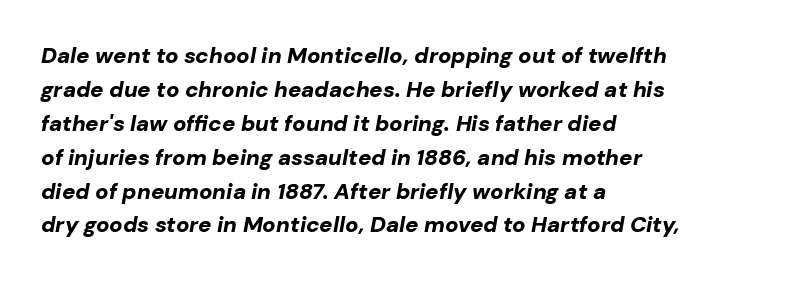
This is heavy type, rendered in bold. Whoever set this chose a conventional vertical rhythm. Type without underlining. The letterforms sit shoulder to shoulder at normal distance.
